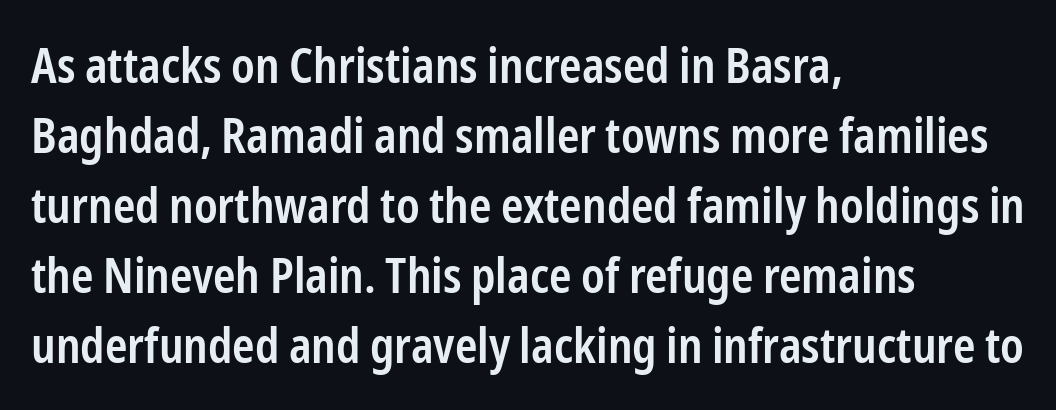
The image shows 48 px semibold, condensed sans-serif type, upright; set left-aligned, normal line spacing (1.46x), normal letter spacing, not underlined; low stroke contrast and a medium x-height.
